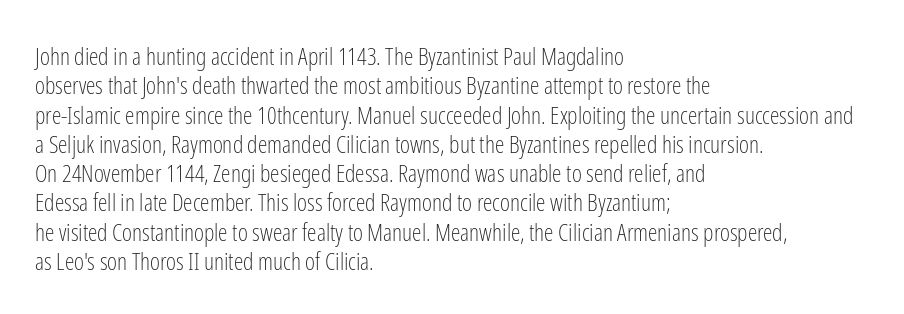
Notice how the stems are strictly vertical — no italics here. Standard letterfit; no display-style spreading of the glyphs. The space beneath each line is pristine and unruled. Counters stay open thanks to moderate or lighter strokes. A classic flush-left, rag-right setting is used for this passage.
